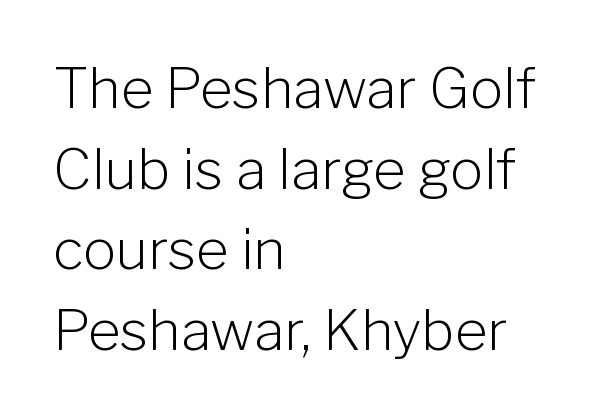
{"serif": "no", "italic": "no", "bold": "no", "weight": "light", "width": "normal", "stroke_contrast": "low", "x_height": "medium", "monospaced": "no", "underline": "no", "align": "left", "line_spacing": "normal", "line_spacing_ratio": 1.44, "letter_spacing": "normal", "letter_spacing_em": 0.0, "glyph_px": 56}
